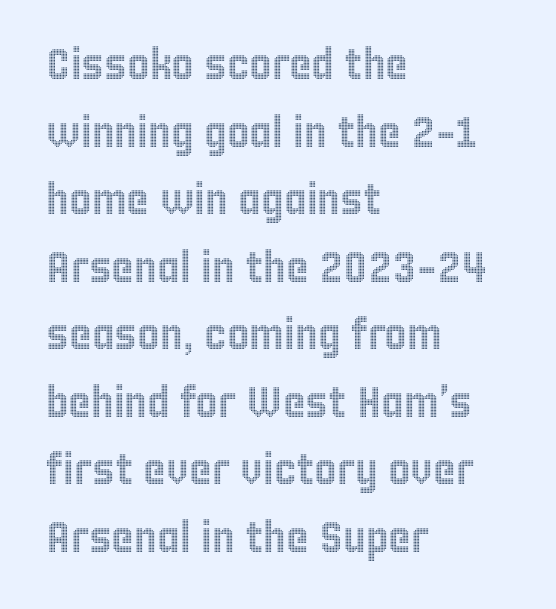
Q: Is the text italic (slanted)? A: No, it is upright.
Q: Is the text underlined? A: No.
Q: How is the paragraph aligned? A: Left-aligned.
Q: Is the spacing between letters normal or unusually wide? A: Normal.
Q: Is the spacing between lines tight, normal or loose? A: Normal.
Q: Width (condensed, normal, or wide)? A: Condensed.
Q: x-height? A: Large.
Q: Monospaced? A: No.
